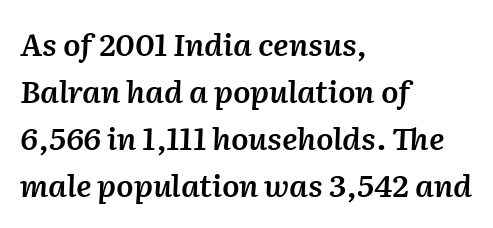
Rendered with sloped, italic letterforms. A semibold gives these letters moderate extra thickness, short of bold. Characters follow at the spacing the type designer built in. In CSS terms this would be text-align: left. Proportional: the letters do not fall into vertical columns.
